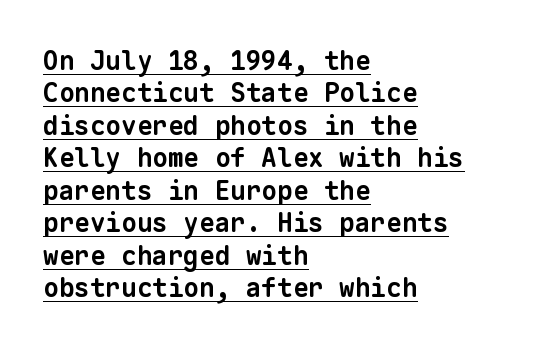
Line starts are locked; line ends wander. The letters are bold, with thick, heavy strokes. Regular leading. The glyphs are accompanied by a horizontal stroke just below them.
